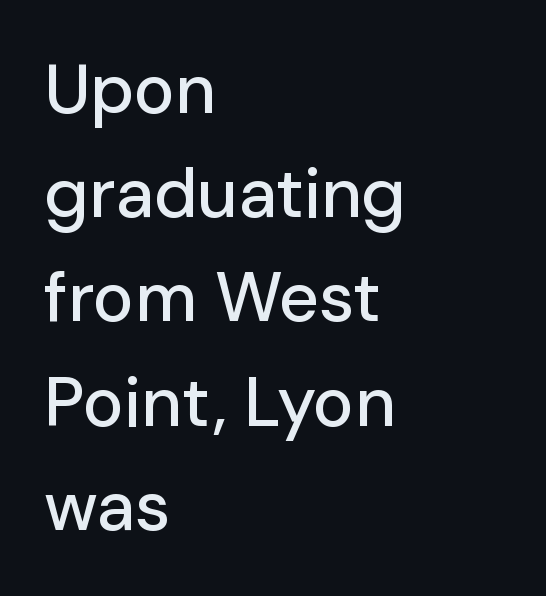
{"serif": "no", "italic": "no", "width": "normal", "stroke_contrast": "low", "x_height": "medium", "monospaced": "no", "underline": "no", "align": "left", "line_spacing": "normal", "line_spacing_ratio": 1.51, "letter_spacing": "normal", "letter_spacing_em": 0.0, "glyph_px": 69}
